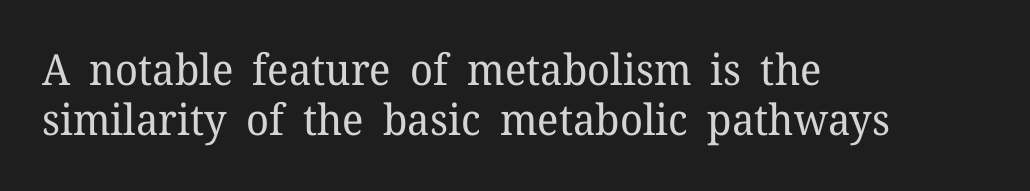
{"serif": "yes", "italic": "no", "bold": "no", "weight": "regular", "width": "normal", "stroke_contrast": "low", "x_height": "medium", "monospaced": "no", "underline": "no", "align": "left", "line_spacing_ratio": 1.16, "letter_spacing": "normal", "letter_spacing_em": 0.0, "glyph_px": 43}
